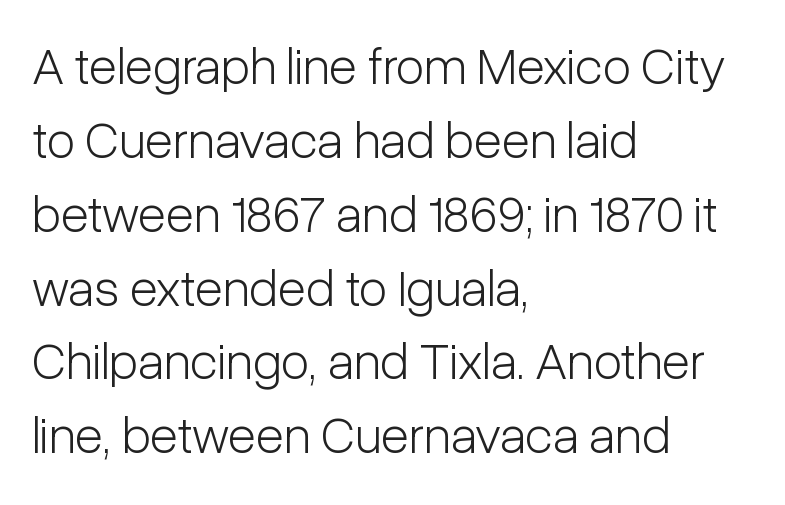
{"serif": "no", "italic": "no", "bold": "no", "weight": "light", "width": "condensed", "stroke_contrast": "low", "x_height": "medium", "monospaced": "no", "underline": "no", "align": "left", "line_spacing": "normal", "line_spacing_ratio": 1.42, "letter_spacing": "normal", "letter_spacing_em": 0.0, "glyph_px": 52}
